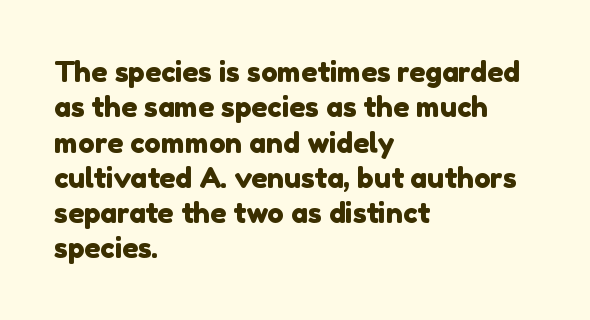
The image shows 28 px sans-serif type; set left-aligned, normal line spacing (1.26x), normal letter spacing, not underlined; a medium x-height.
